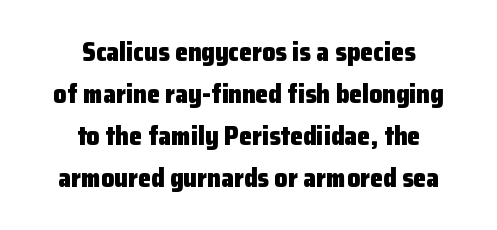
Q: Is the text bold? A: Yes.
Q: Is the text italic (slanted)? A: No, it is upright.
Q: Is the text underlined? A: No.
Q: How is the paragraph aligned? A: Centered.
Q: Is the spacing between letters normal or unusually wide? A: Normal.
Q: Is the spacing between lines tight, normal or loose? A: Normal.
